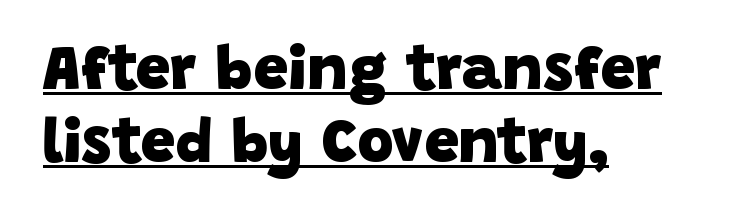
Q: Is the text bold? A: Yes.
Q: Is the typeface a serif or a sans-serif typeface? A: Sans-serif.
Q: Is the text underlined? A: Yes.
Q: How is the paragraph aligned? A: Left-aligned.
Q: Is the spacing between letters normal or unusually wide? A: Normal.
Q: Width (condensed, normal, or wide)? A: Normal.
Q: Stroke contrast? A: Low.
Q: x-height? A: Large.
Q: Monospaced? A: No.
